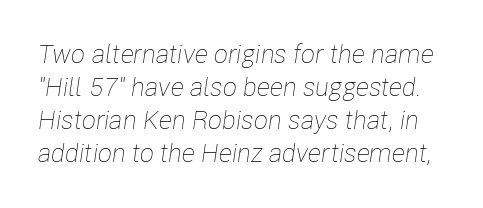
The image shows 26 px text type, italic (leaning right); set normal line spacing (1.27x), normal letter spacing, not underlined.
